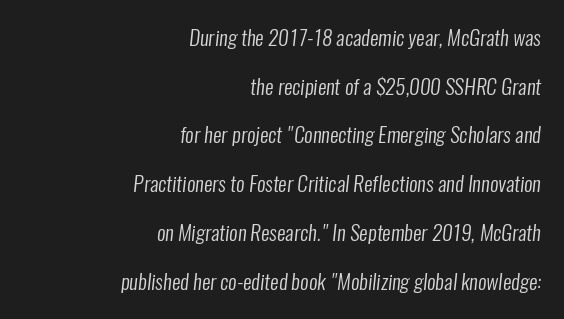
Q: Is the text bold? A: No.
Q: Is the text underlined? A: No.
Q: How is the paragraph aligned? A: Right-aligned.
Q: Is the spacing between letters normal or unusually wide? A: Normal.
Q: Is the spacing between lines tight, normal or loose? A: Loose.
